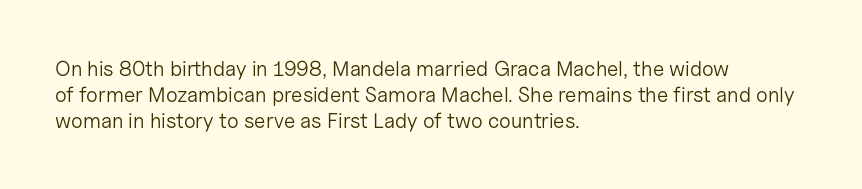
The image shows 21 px text type, upright; set left-aligned, normal line spacing (1.25x), normal letter spacing, not underlined.
